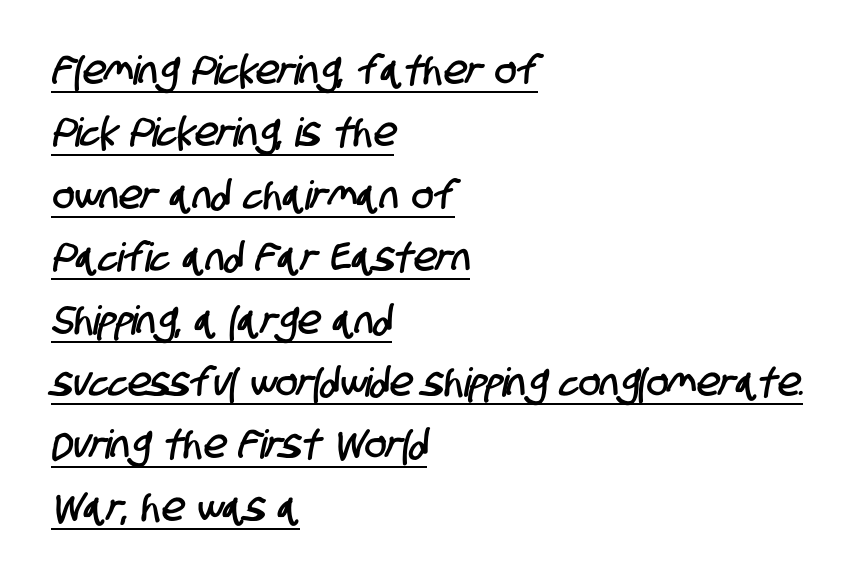
The image shows 40 px condensed sans-serif type; set left-aligned, normal line spacing (1.56x), normal letter spacing, underlined; low stroke contrast and a large x-height.
